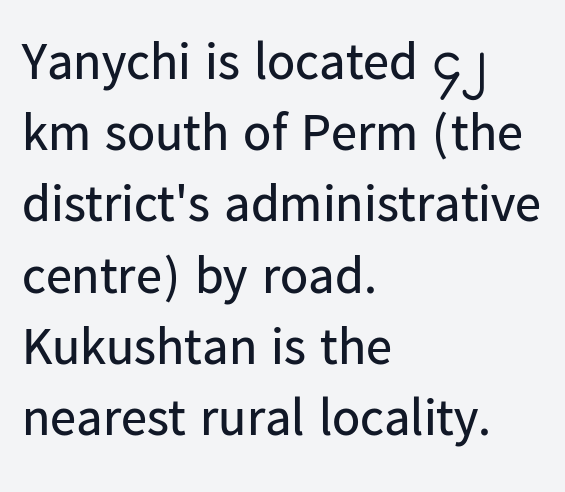
Q: Is the text bold? A: No.
Q: Is the text italic (slanted)? A: No, it is upright.
Q: Is the typeface a serif or a sans-serif typeface? A: Sans-serif.
Q: Is the text underlined? A: No.
Q: How is the paragraph aligned? A: Left-aligned.
Q: Is the spacing between letters normal or unusually wide? A: Normal.
Q: Is the spacing between lines tight, normal or loose? A: Normal.
Q: Width (condensed, normal, or wide)? A: Normal.
Q: Stroke contrast? A: Low.
Q: x-height? A: Medium.
Q: Monospaced? A: No.
